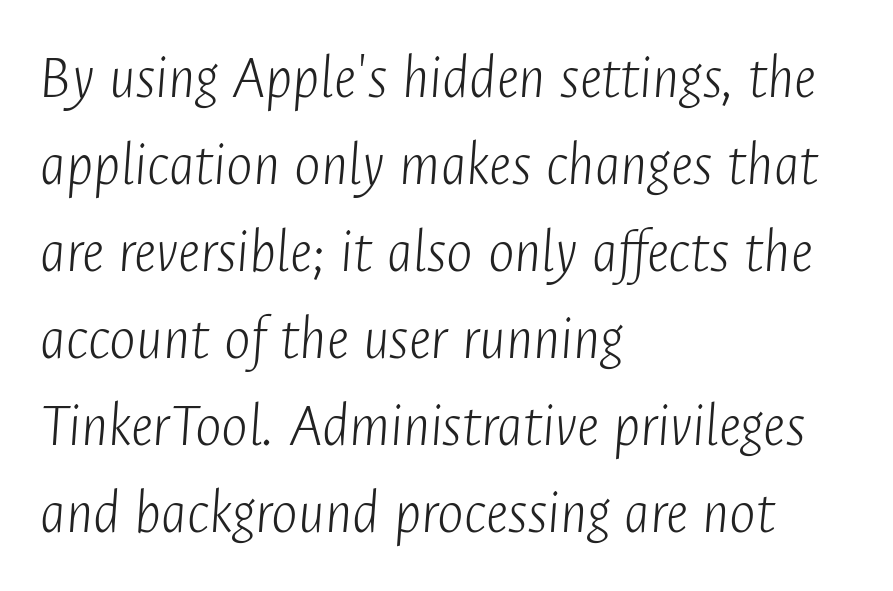
The image shows 63 px light, condensed type, italic (leaning right); set left-aligned, normal line spacing (1.38x), normal letter spacing, not underlined; low stroke contrast and a medium x-height.
